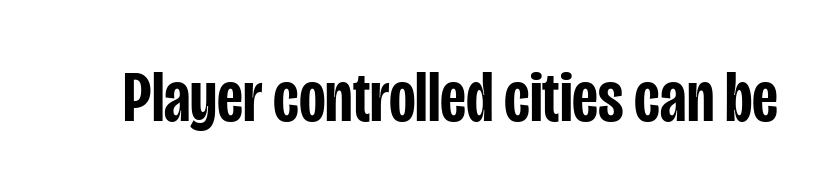
{"serif": "no", "italic": "no", "bold": "semi", "weight": "semibold", "width": "condensed", "stroke_contrast": "low", "x_height": "large", "monospaced": "no", "underline": "no", "letter_spacing": "normal", "letter_spacing_em": 0.0, "glyph_px": 73}
